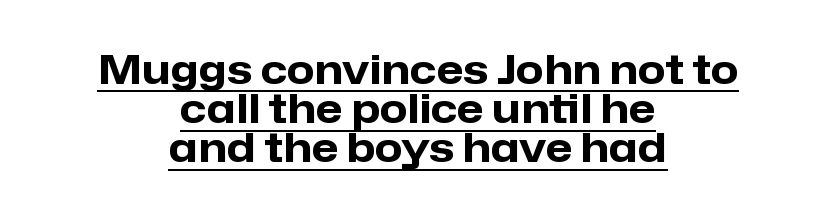
Q: Is the text bold? A: Yes.
Q: Is the text italic (slanted)? A: No, it is upright.
Q: Is the typeface a serif or a sans-serif typeface? A: Sans-serif.
Q: Is the text underlined? A: Yes.
Q: How is the paragraph aligned? A: Centered.
Q: Is the spacing between letters normal or unusually wide? A: Normal.
Q: Is the spacing between lines tight, normal or loose? A: Tight.
Q: Width (condensed, normal, or wide)? A: Normal.
Q: Stroke contrast? A: Low.
Q: x-height? A: Medium.
Q: Monospaced? A: No.
